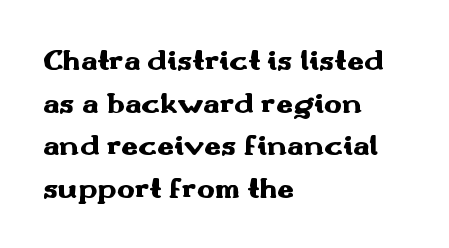
The baseline area is clear. The rows are spaced the way most documents space them. Notice how the passage keeps a crisp vertical edge on the left only. Observe the absence of serifs on each vertical stroke in this sample. Characters remain perfectly vertical along every line.
